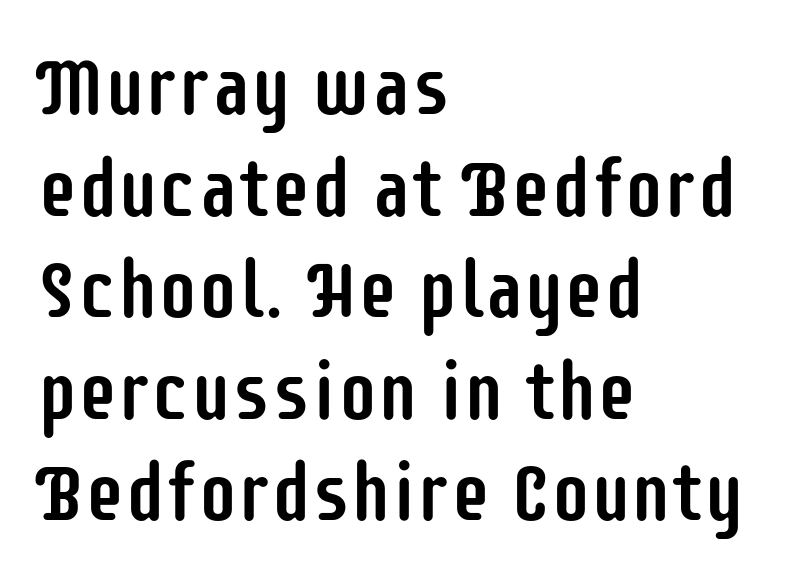
Q: Is the text italic (slanted)? A: No, it is upright.
Q: Is the typeface a serif or a sans-serif typeface? A: Sans-serif.
Q: Is the text underlined? A: No.
Q: How is the paragraph aligned? A: Left-aligned.
Q: Is the spacing between letters normal or unusually wide? A: Normal.
Q: Is the spacing between lines tight, normal or loose? A: Normal.
Q: Width (condensed, normal, or wide)? A: Condensed.
Q: Stroke contrast? A: Low.
Q: x-height? A: Large.
Q: Monospaced? A: No.
